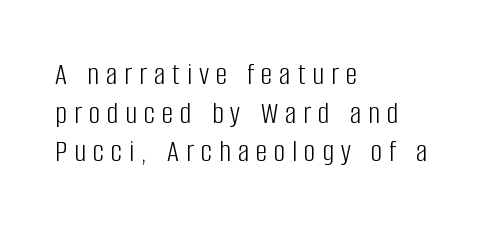
The image shows 32 px light, condensed sans-serif type, upright; set left-aligned, line spacing 1.21x, unusually wide letter spacing (+0.22 em), not underlined; low stroke contrast and a large x-height.
